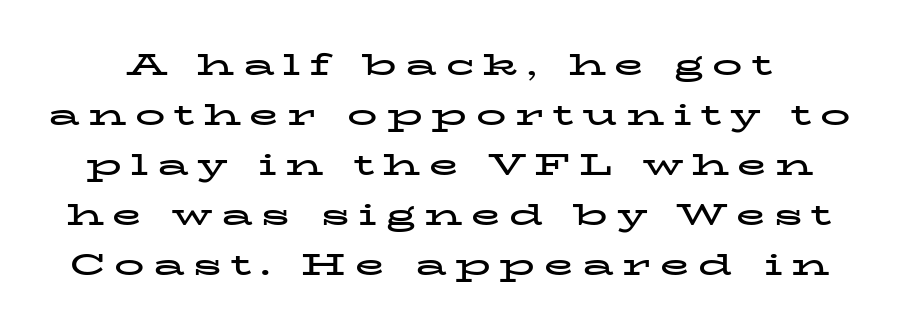
Q: Is the text bold? A: Yes.
Q: Is the text italic (slanted)? A: No, it is upright.
Q: Is the typeface a serif or a sans-serif typeface? A: Serif.
Q: Is the text underlined? A: No.
Q: Is the spacing between letters normal or unusually wide? A: Unusually wide.
Q: Is the spacing between lines tight, normal or loose? A: Normal.
Q: Width (condensed, normal, or wide)? A: Wide.
Q: Stroke contrast? A: Low.
Q: x-height? A: Medium.
Q: Monospaced? A: No.
